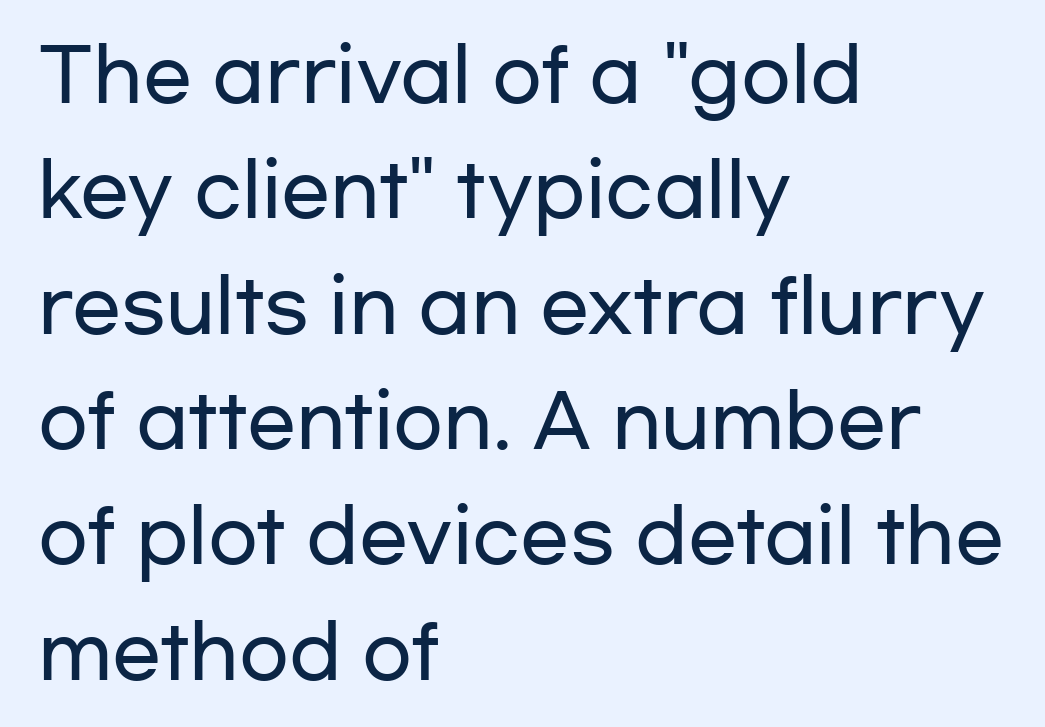
{"serif": "no", "italic": "no", "width": "wide", "stroke_contrast": "low", "x_height": "medium", "monospaced": "no", "underline": "no", "align": "left", "line_spacing": "normal", "line_spacing_ratio": 1.58, "letter_spacing": "normal", "letter_spacing_em": 0.0, "glyph_px": 73}
